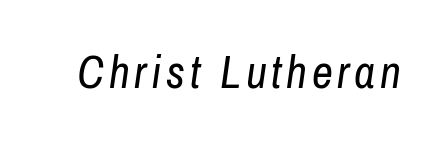
The image shows 46 px regular-weight, condensed type, italic (leaning right); set not underlined; low stroke contrast and a medium x-height.
